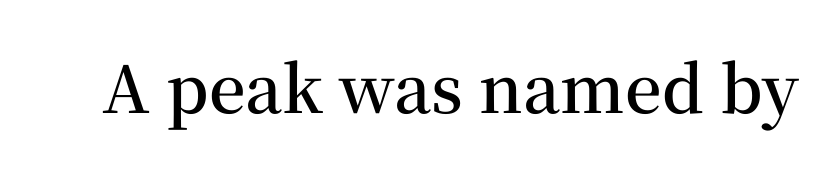
Italic: no, the glyphs are upright roman. Look at the tracking — it's just the regular setting, nothing added. The face used here is proportionally spaced, like ordinary book or web type. The face used here is seriffed, in the tradition of book romans. The typesetting leans somewhat heavy: a semibold. Words float on clear page, feet unadorned.
